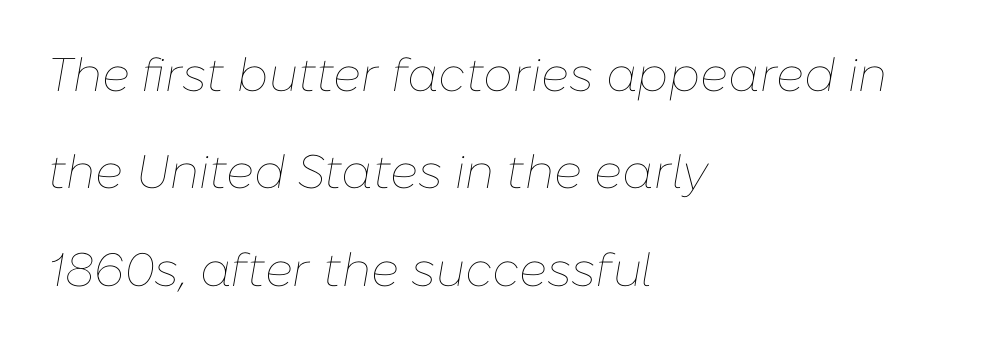
A typesetter would call this proportional, since set widths differ per character. The block of text is sparse from top to bottom, with ample space between rows. Style check: oblique. Bare-footed words on every line. No chunkiness to these letters — they're not bold. Casual observation: everything's shoved over to the left.
